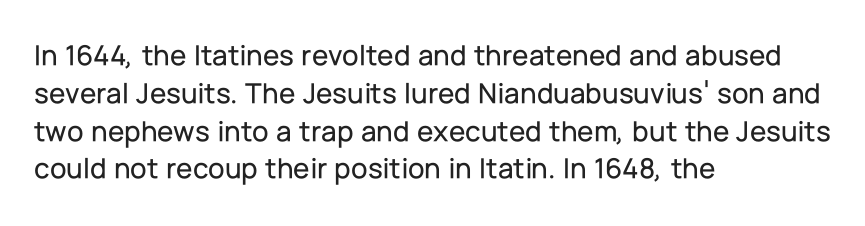
This sample has the flowing, uneven cadence of proportional lettering. Is there much room between lines? A standard amount, neither cramped nor airy. Nope, not italic — everything's standing straight. Type without underlining. Does the type have serifs? No, each stem ends abruptly.
